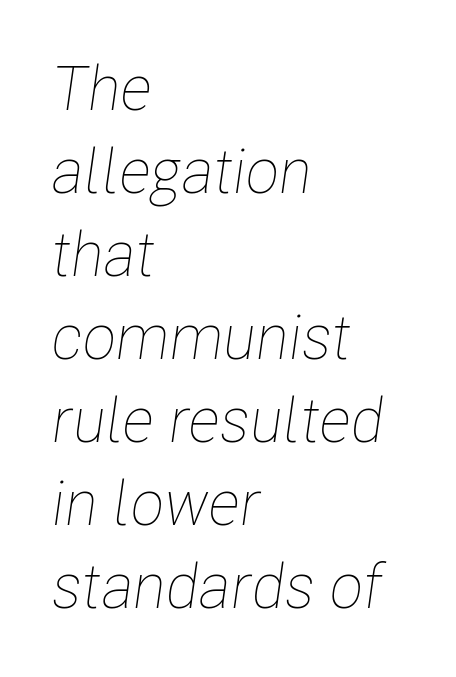
These lines sit exactly where default settings would place them. How are the letters spaced? Ordinarily, with no added tracking. Notice how the stems are inclined rather than vertical — that's the hallmark of italics. Clear beneath every line of the passage. The paragraph has a hard left edge and a soft right edge.
